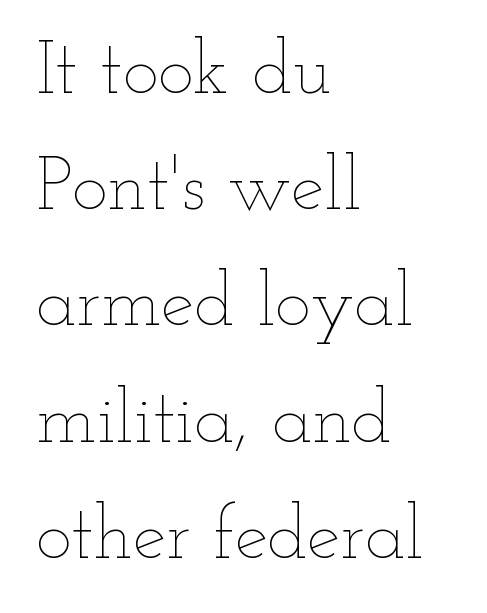
The designer left line spacing at the default. The foot of each line stays bare and open. You could not count columns in this text — the font is proportionally spaced. Compared with typical body copy, the letter spacing here is the same. Designer's note — italics off, roman on.
